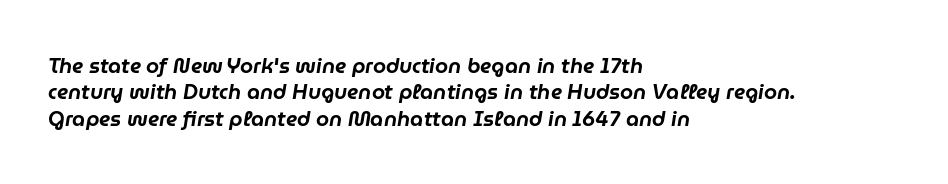
Descenders hang freely into open space. The rendering keeps characters at their native spacing. The passage shown leans; its letterforms are oblique. These lines are set flush left with a ragged right edge. Horizontal bands of white between lines are of average thickness.
